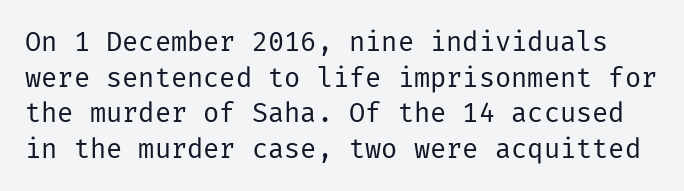
Only glyphs here, with clear space below each row. Does extra space separate the letters? No, they use regular spacing. Style check: upright. This sample keeps an unexceptional amount of space between lines. No extra ink here — the face is not bold.
